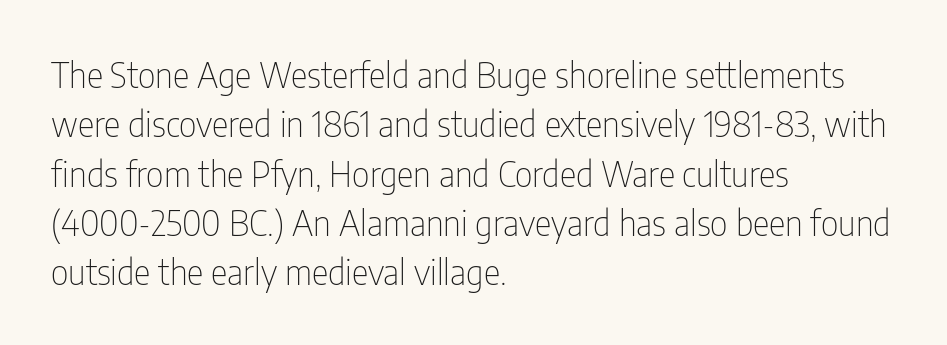
{"serif": "no", "italic": "no", "bold": "no", "weight": "thin", "width": "condensed", "stroke_contrast": "low", "x_height": "medium", "monospaced": "no", "underline": "no", "align": "left", "line_spacing": "normal", "line_spacing_ratio": 1.41, "letter_spacing": "normal", "letter_spacing_em": 0.0, "glyph_px": 35}
